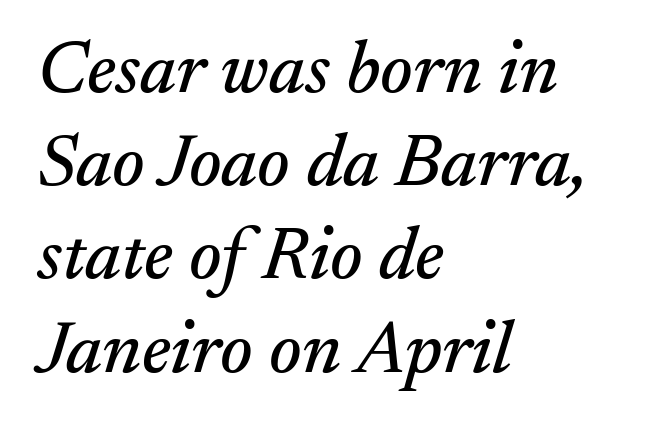
Quick note: underline off. These lines were composed using italics. Visually the block forms a straight wall on the left and a jagged coastline on the right. Short note: letters normally spaced. Each letter keeps its own natural width here, so spacing adapts to shape. What kind of face is this? One with serifs.
